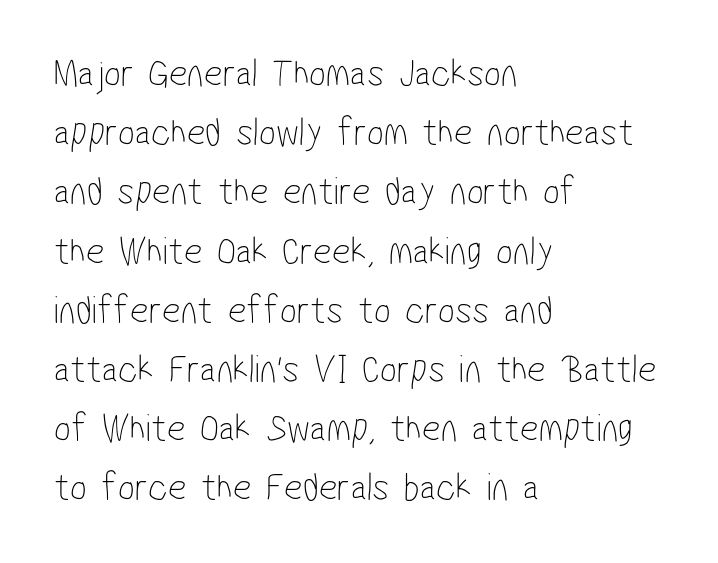
{"serif": "no", "bold": "no", "weight": "thin", "width": "condensed", "stroke_contrast": "low", "x_height": "medium", "monospaced": "no", "underline": "no", "align": "left", "line_spacing": "normal", "line_spacing_ratio": 1.48, "letter_spacing": "normal", "letter_spacing_em": 0.0, "glyph_px": 40}
